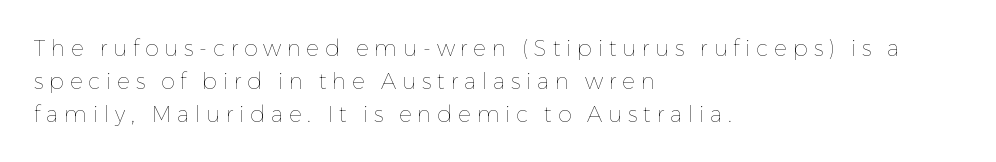
The image shows 22 px text type, upright; set left-aligned, normal line spacing (1.49x), unusually wide letter spacing (+0.26 em), not underlined.
